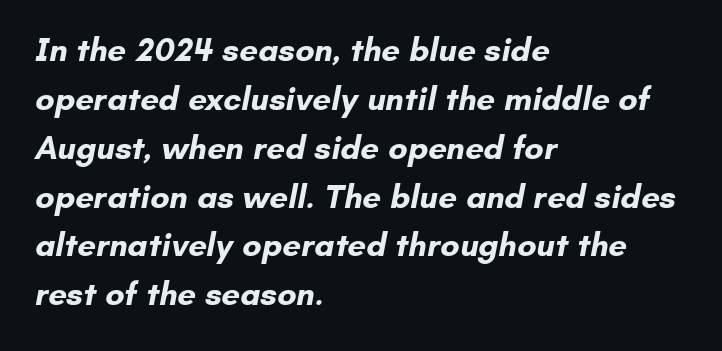
{"serif": "no", "bold": "yes", "weight": "bold", "width": "normal", "stroke_contrast": "low", "x_height": "small", "monospaced": "no", "underline": "no", "align": "left", "line_spacing": "normal", "line_spacing_ratio": 1.48, "letter_spacing": "normal", "letter_spacing_em": 0.0, "glyph_px": 33}
